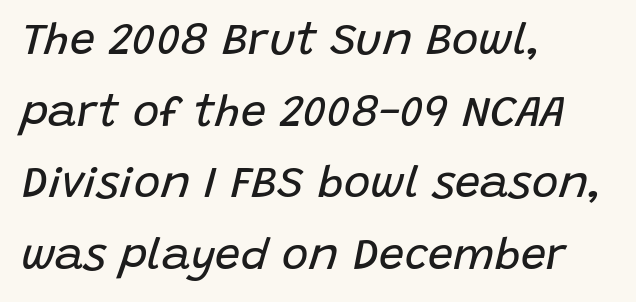
{"italic": "yes", "lean": "right", "slant_degrees": 15, "bold": "no", "weight": "regular", "width": "normal", "stroke_contrast": "low", "x_height": "large", "monospaced": "no", "underline": "no", "align": "left", "line_spacing": "normal", "line_spacing_ratio": 1.59, "letter_spacing": "normal", "letter_spacing_em": 0.0, "glyph_px": 45}
